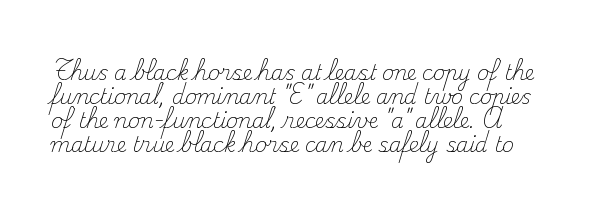
The image shows 20 px text type; set line spacing 1.2x, normal letter spacing, not underlined.
